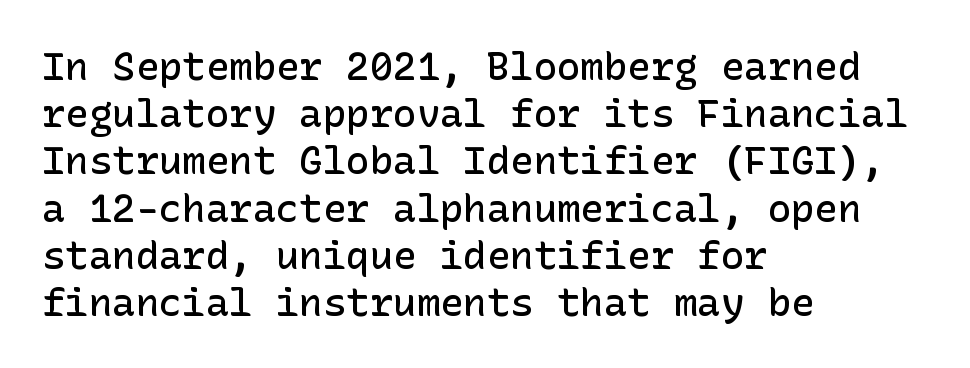
Q: Is the text bold? A: Semi-bold.
Q: Is the text italic (slanted)? A: No, it is upright.
Q: Is the typeface a serif or a sans-serif typeface? A: Sans-serif.
Q: Is the text underlined? A: No.
Q: How is the paragraph aligned? A: Left-aligned.
Q: Is the spacing between letters normal or unusually wide? A: Normal.
Q: Width (condensed, normal, or wide)? A: Normal.
Q: Stroke contrast? A: Low.
Q: x-height? A: Medium.
